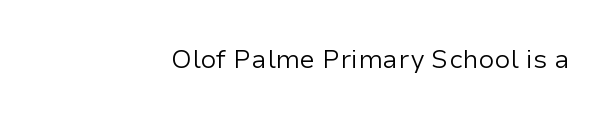
Q: Is the text bold? A: No.
Q: Is the text italic (slanted)? A: No, it is upright.
Q: Is the text underlined? A: No.
Q: Is the spacing between letters normal or unusually wide? A: Normal.
